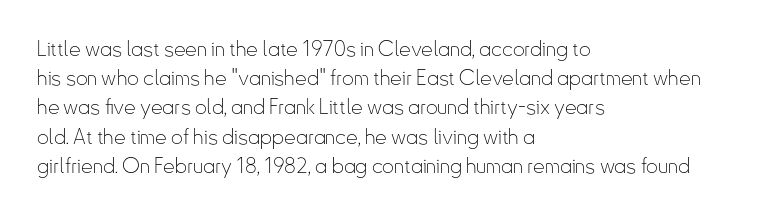
The image shows 21 px text type, upright; set left-aligned, normal line spacing (1.39x), normal letter spacing, not underlined.
